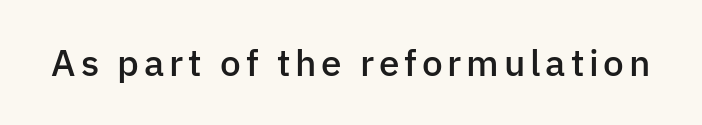
The image shows 37 px semibold sans-serif type, upright; set not underlined; low stroke contrast and a medium x-height.
